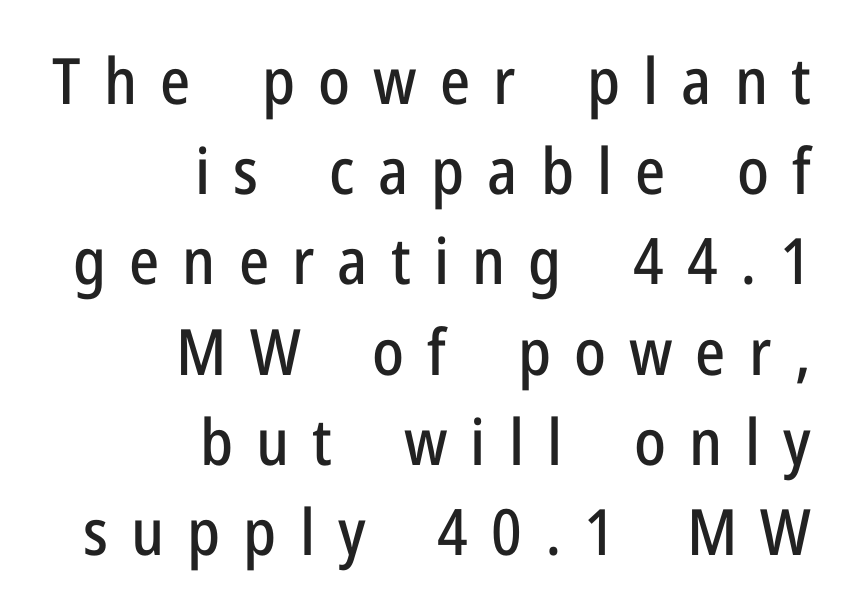
{"serif": "no", "italic": "no", "width": "condensed", "stroke_contrast": "low", "x_height": "medium", "monospaced": "no", "underline": "no", "align": "right", "line_spacing": "normal", "line_spacing_ratio": 1.41, "letter_spacing": "wide", "letter_spacing_em": 0.36, "glyph_px": 64}
